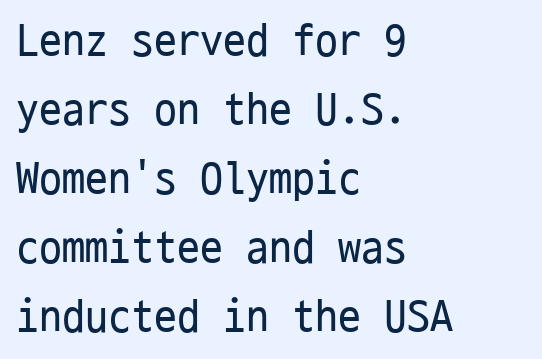
Q: Is the text bold? A: No.
Q: Is the text italic (slanted)? A: No, it is upright.
Q: Is the typeface a serif or a sans-serif typeface? A: Sans-serif.
Q: Is the text underlined? A: No.
Q: How is the paragraph aligned? A: Left-aligned.
Q: Is the spacing between letters normal or unusually wide? A: Normal.
Q: Is the spacing between lines tight, normal or loose? A: Normal.
Q: Width (condensed, normal, or wide)? A: Condensed.
Q: Stroke contrast? A: Low.
Q: x-height? A: Medium.
Q: Monospaced? A: Yes.
